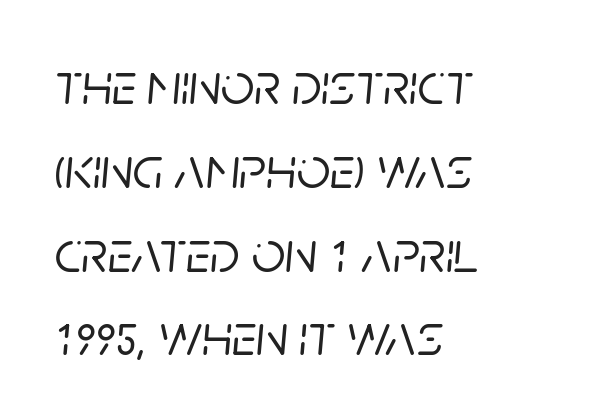
Q: Is the text italic (slanted)? A: Yes, it leans right by about 5 degrees.
Q: Is the text underlined? A: No.
Q: How is the paragraph aligned? A: Left-aligned.
Q: Is the spacing between letters normal or unusually wide? A: Normal.
Q: Is the spacing between lines tight, normal or loose? A: Normal.
Q: Width (condensed, normal, or wide)? A: Normal.
Q: Stroke contrast? A: Low.
Q: x-height? A: Large.
Q: Monospaced? A: No.
